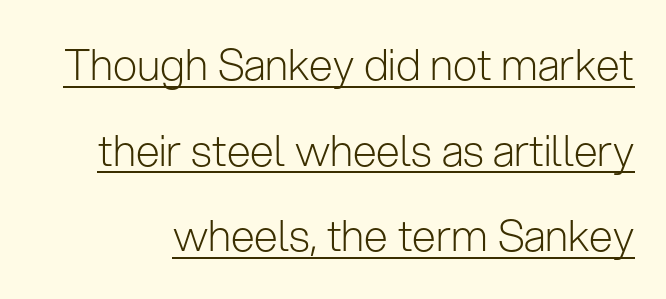
Q: Is the text bold? A: No.
Q: Is the text italic (slanted)? A: No, it is upright.
Q: Is the typeface a serif or a sans-serif typeface? A: Sans-serif.
Q: Is the text underlined? A: Yes.
Q: Is the spacing between letters normal or unusually wide? A: Normal.
Q: Is the spacing between lines tight, normal or loose? A: Loose.
Q: Width (condensed, normal, or wide)? A: Normal.
Q: Stroke contrast? A: Low.
Q: x-height? A: Medium.
Q: Monospaced? A: No.
